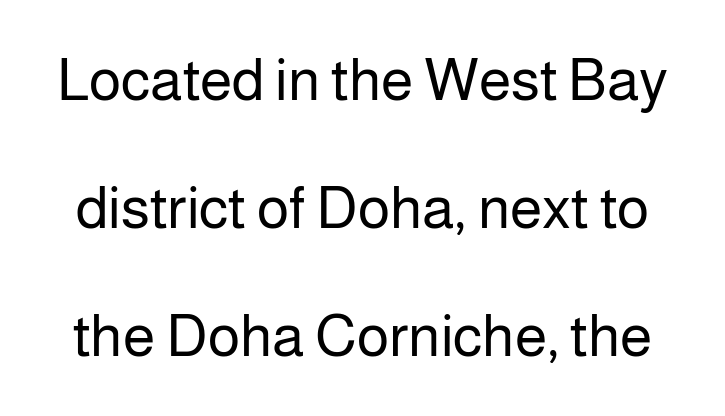
{"serif": "no", "italic": "no", "bold": "no", "weight": "regular", "width": "normal", "stroke_contrast": "low", "x_height": "medium", "monospaced": "no", "underline": "no", "line_spacing": "loose", "line_spacing_ratio": 2.17, "letter_spacing": "normal", "letter_spacing_em": 0.0, "glyph_px": 59}
